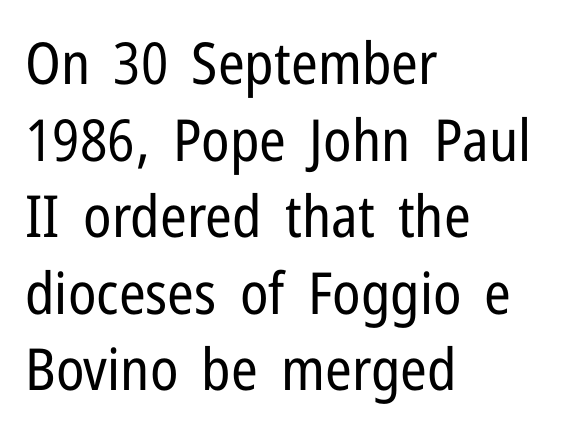
The image shows 58 px regular-weight, condensed sans-serif type, upright; set left-aligned, normal line spacing (1.32x), normal letter spacing, not underlined; low stroke contrast and a medium x-height.
